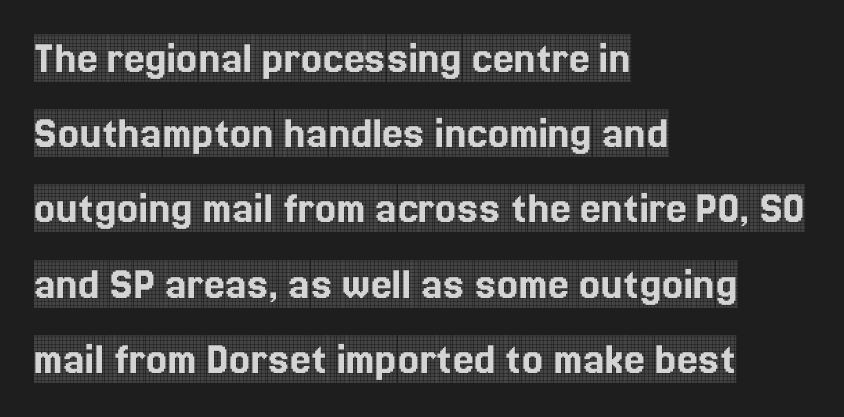
Q: Is the text italic (slanted)? A: No, it is upright.
Q: Is the typeface a serif or a sans-serif typeface? A: Serif.
Q: Is the text underlined? A: No.
Q: How is the paragraph aligned? A: Left-aligned.
Q: Is the spacing between letters normal or unusually wide? A: Normal.
Q: Is the spacing between lines tight, normal or loose? A: Normal.
Q: Width (condensed, normal, or wide)? A: Condensed.
Q: x-height? A: Large.
Q: Monospaced? A: No.
